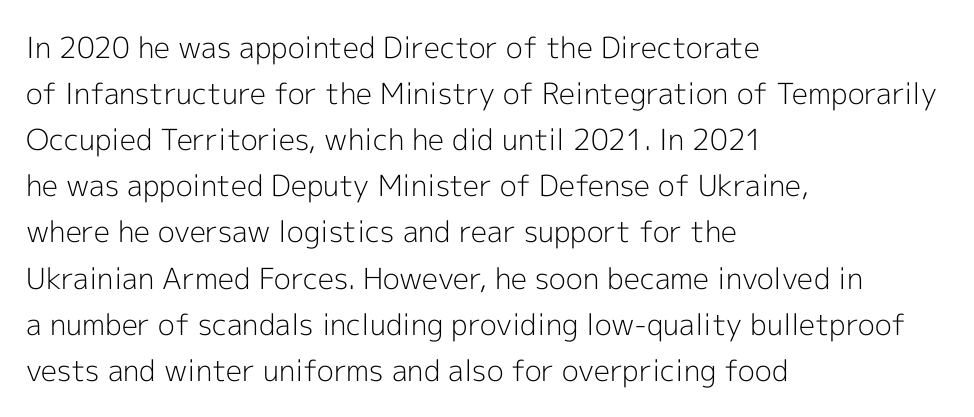
{"serif": "no", "italic": "no", "bold": "no", "weight": "light", "width": "normal", "x_height": "medium", "monospaced": "no", "underline": "no", "align": "left", "line_spacing": "normal", "line_spacing_ratio": 1.59, "letter_spacing": "normal", "letter_spacing_em": 0.0, "glyph_px": 29}
